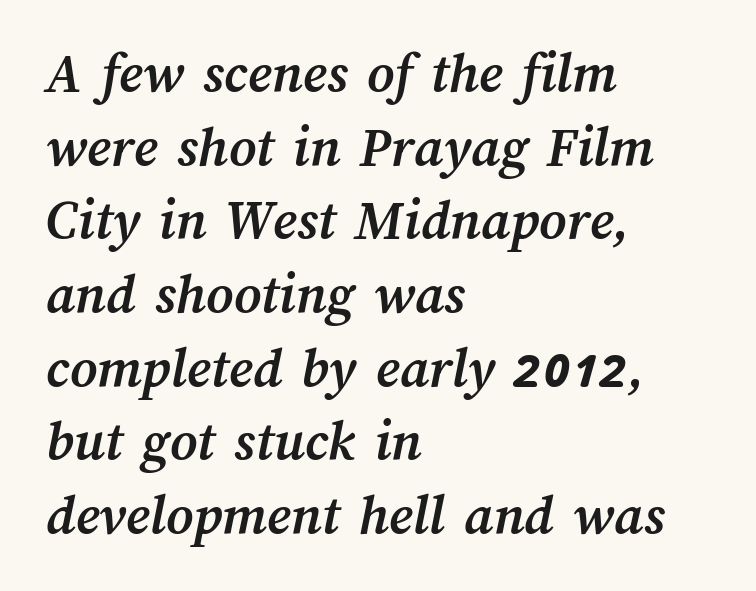
Q: Is the text bold? A: Yes.
Q: Is the text underlined? A: No.
Q: How is the paragraph aligned? A: Left-aligned.
Q: Is the spacing between letters normal or unusually wide? A: Normal.
Q: Is the spacing between lines tight, normal or loose? A: Normal.
Q: Width (condensed, normal, or wide)? A: Normal.
Q: Stroke contrast? A: Medium.
Q: x-height? A: Medium.
Q: Monospaced? A: No.
